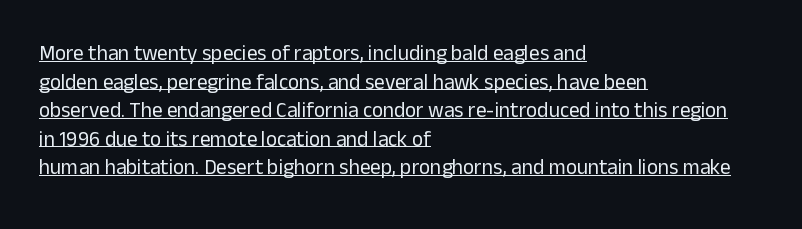
Q: Is the text bold? A: No.
Q: Is the text italic (slanted)? A: No, it is upright.
Q: Is the text underlined? A: Yes.
Q: How is the paragraph aligned? A: Left-aligned.
Q: Is the spacing between letters normal or unusually wide? A: Normal.
Q: Is the spacing between lines tight, normal or loose? A: Normal.
